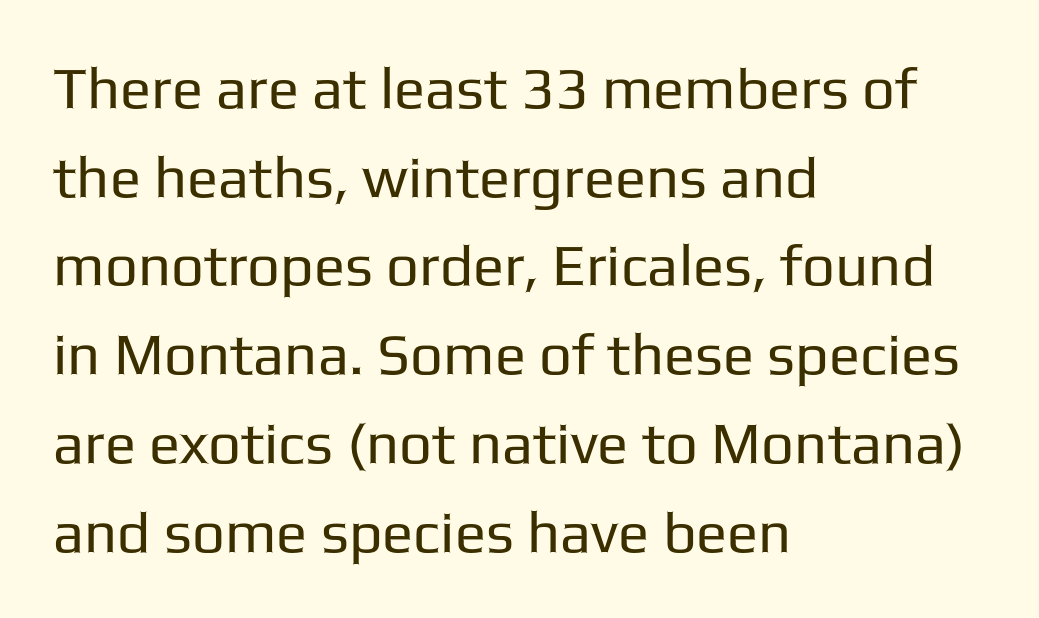
{"serif": "no", "italic": "no", "bold": "no", "weight": "regular", "width": "normal", "stroke_contrast": "low", "x_height": "medium", "monospaced": "no", "underline": "no", "align": "left", "line_spacing": "normal", "line_spacing_ratio": 1.53, "letter_spacing": "normal", "letter_spacing_em": 0.0, "glyph_px": 58}
